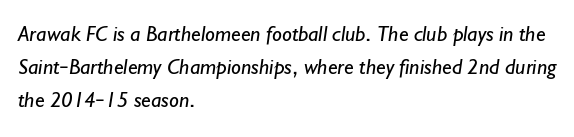
{"bold": "no", "underline": "no", "align": "left", "line_spacing": "normal", "line_spacing_ratio": 1.49, "letter_spacing": "normal", "letter_spacing_em": 0.0, "glyph_px": 22}
